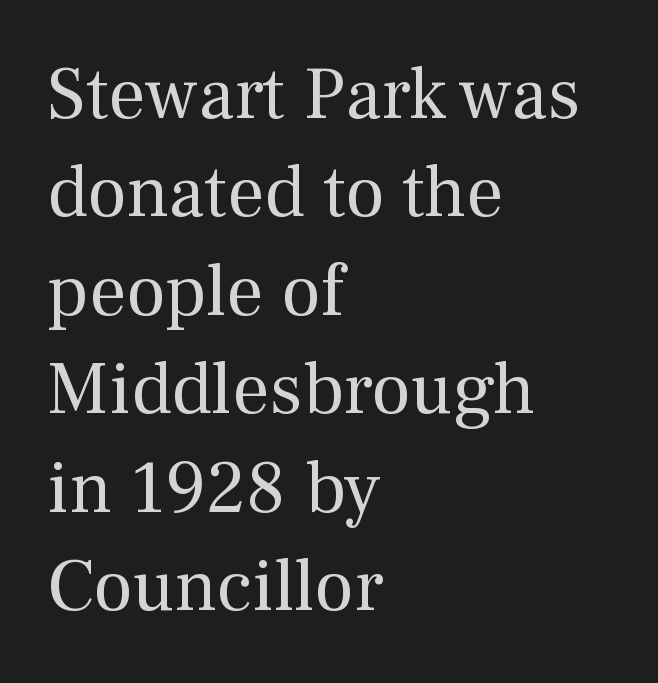
The image shows 74 px regular-weight serif type, upright; set left-aligned, normal line spacing (1.33x), normal letter spacing, not underlined; medium stroke contrast and a medium x-height.
